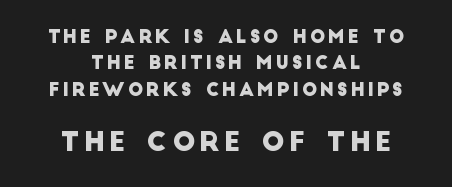
The passage is arranged like a title page — every line centered. Successive baselines arrive at the customary interval. Has an underline been added? It has not. Type size steps up from the first block to the second.
